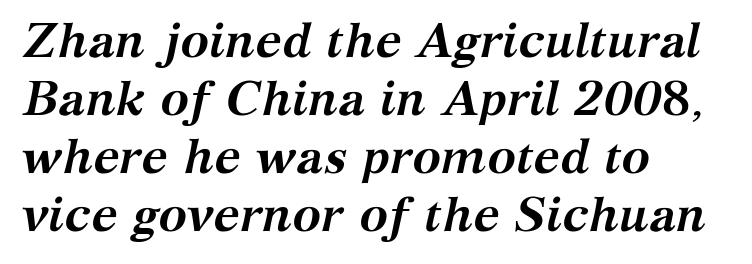
The specimen reads as italic at a glance. Compared with a centered layout, this one pins lines to the left instead. Strokes here are thick enough to call this a true bold. Each word holds together tightly as a unit, with standard inter-letter gaps.
